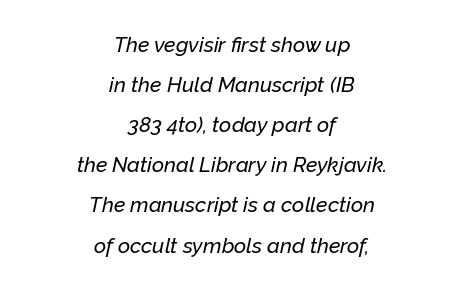
Q: Is the text italic (slanted)? A: Yes, it leans right by about 12 degrees.
Q: Is the text underlined? A: No.
Q: How is the paragraph aligned? A: Centered.
Q: Is the spacing between letters normal or unusually wide? A: Normal.
Q: Is the spacing between lines tight, normal or loose? A: Loose.
